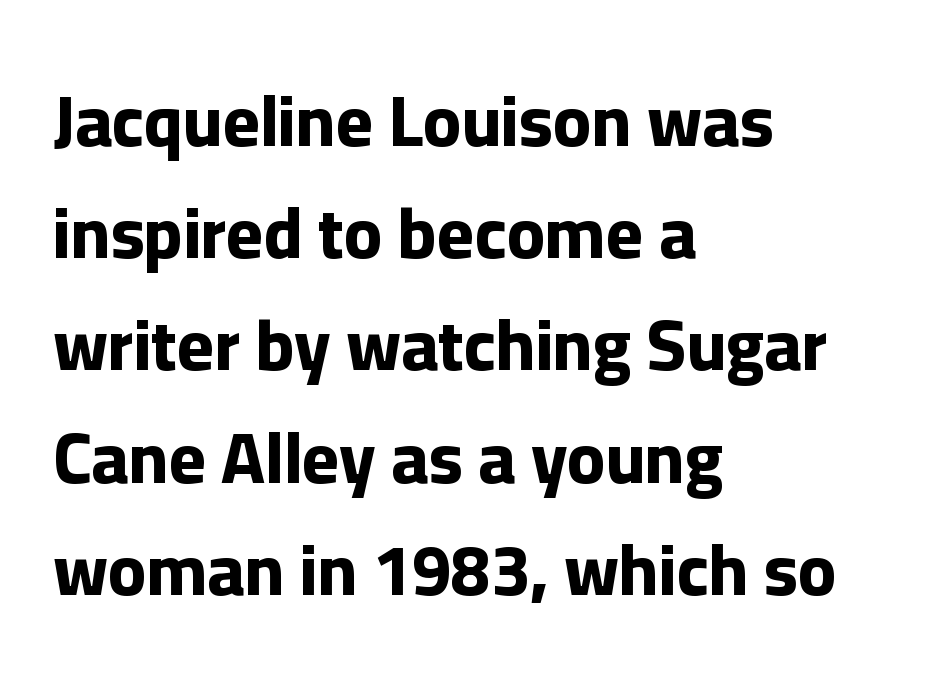
The image shows 71 px bold sans-serif type, upright; set left-aligned, normal line spacing (1.58x), normal letter spacing, not underlined; low stroke contrast and a medium x-height.
